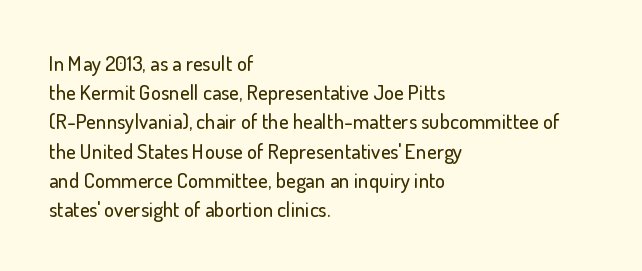
Each word holds together tightly as a unit, with standard inter-letter gaps. Left-aligned paragraph, ragged on the right. The vertical gap from one line to the next is medium. Nope, not italic — everything's standing straight. Check the space under the baseline: it is left empty.
